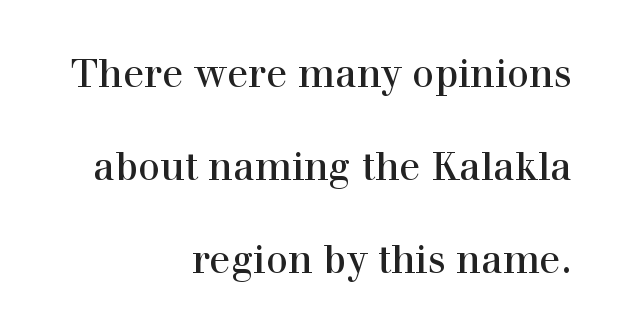
The glyphs are unaccompanied by any horizontal stroke below them. Horizontally, the lines are justified to the trailing edge only. The letters advance in unequal steps, a hallmark of proportional type. This sample uses a serif face. The line texture is even and compact thanks to regular tracking.
